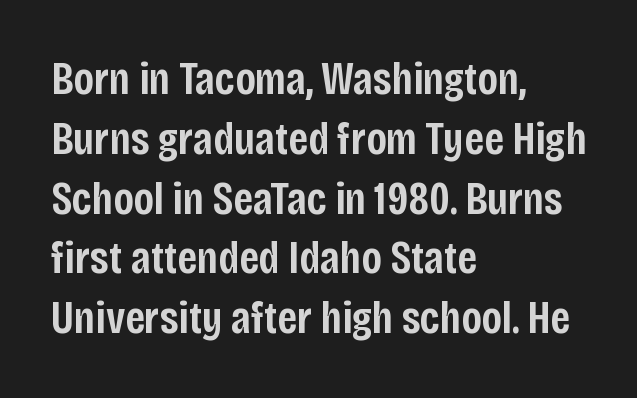
Q: Is the text bold? A: Semi-bold.
Q: Is the text italic (slanted)? A: No, it is upright.
Q: Is the typeface a serif or a sans-serif typeface? A: Sans-serif.
Q: Is the text underlined? A: No.
Q: How is the paragraph aligned? A: Left-aligned.
Q: Is the spacing between letters normal or unusually wide? A: Normal.
Q: Is the spacing between lines tight, normal or loose? A: Normal.
Q: Width (condensed, normal, or wide)? A: Condensed.
Q: Stroke contrast? A: Low.
Q: x-height? A: Large.
Q: Monospaced? A: No.
